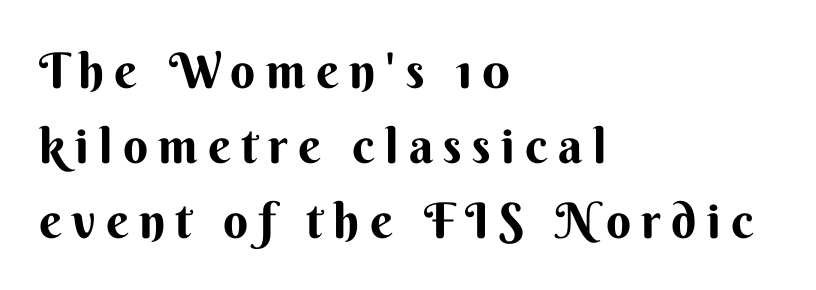
The image shows 49 px bold sans-serif type, upright; set left-aligned, normal line spacing (1.53x), unusually wide letter spacing (+0.21 em), not underlined; medium stroke contrast and a small x-height.
